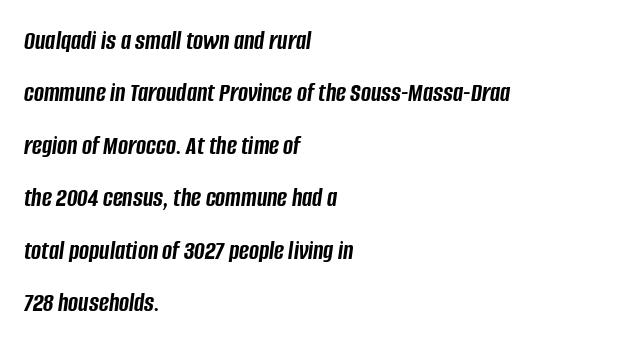
The image shows 27 px bold type, italic (leaning right); set left-aligned, loose line spacing (1.94x), normal letter spacing, not underlined.
